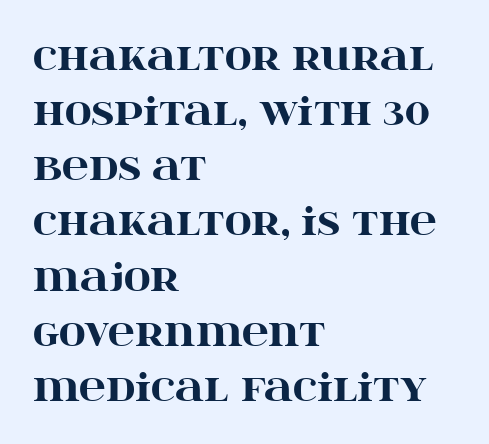
The image shows 37 px heavy, wide serif type, upright; set left-aligned, normal line spacing (1.49x), normal letter spacing, not underlined; high stroke contrast and a large x-height.
